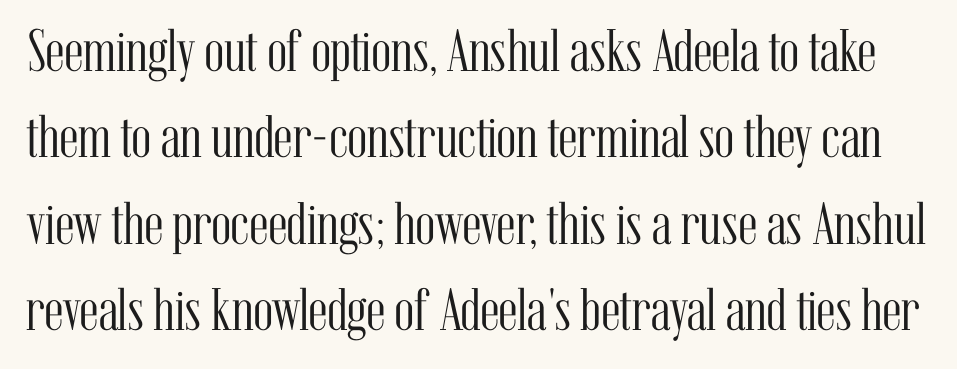
The image shows 60 px light, condensed serif type, upright; set normal line spacing (1.44x), normal letter spacing, not underlined; medium stroke contrast and a medium x-height.
